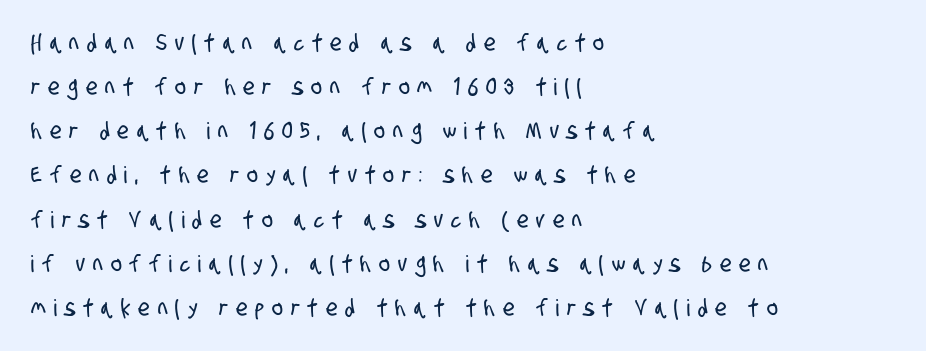
{"underline": "no", "align": "left", "line_spacing": "loose", "line_spacing_ratio": 1.92, "letter_spacing": "wide", "letter_spacing_em": 0.35, "glyph_px": 23}
